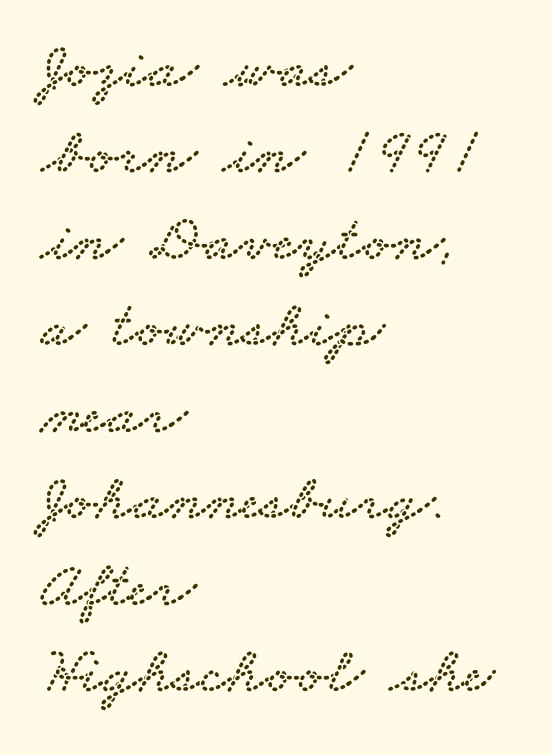
Q: Is the typeface a serif or a sans-serif typeface? A: Serif.
Q: Is the text underlined? A: No.
Q: How is the paragraph aligned? A: Left-aligned.
Q: Is the spacing between letters normal or unusually wide? A: Normal.
Q: Is the spacing between lines tight, normal or loose? A: Normal.
Q: Width (condensed, normal, or wide)? A: Wide.
Q: Stroke contrast? A: Low.
Q: x-height? A: Small.
Q: Monospaced? A: No.
